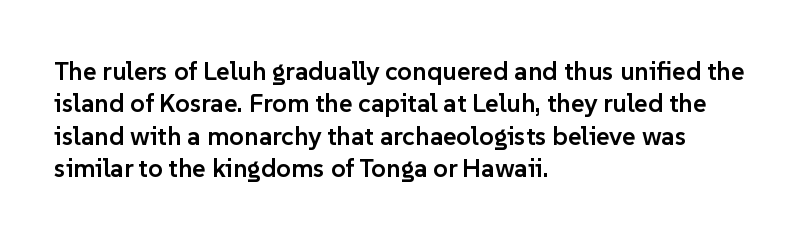
{"italic": "no", "bold": "semi", "underline": "no", "align": "left", "line_spacing": "normal", "line_spacing_ratio": 1.25, "letter_spacing": "normal", "letter_spacing_em": 0.0, "glyph_px": 26}
